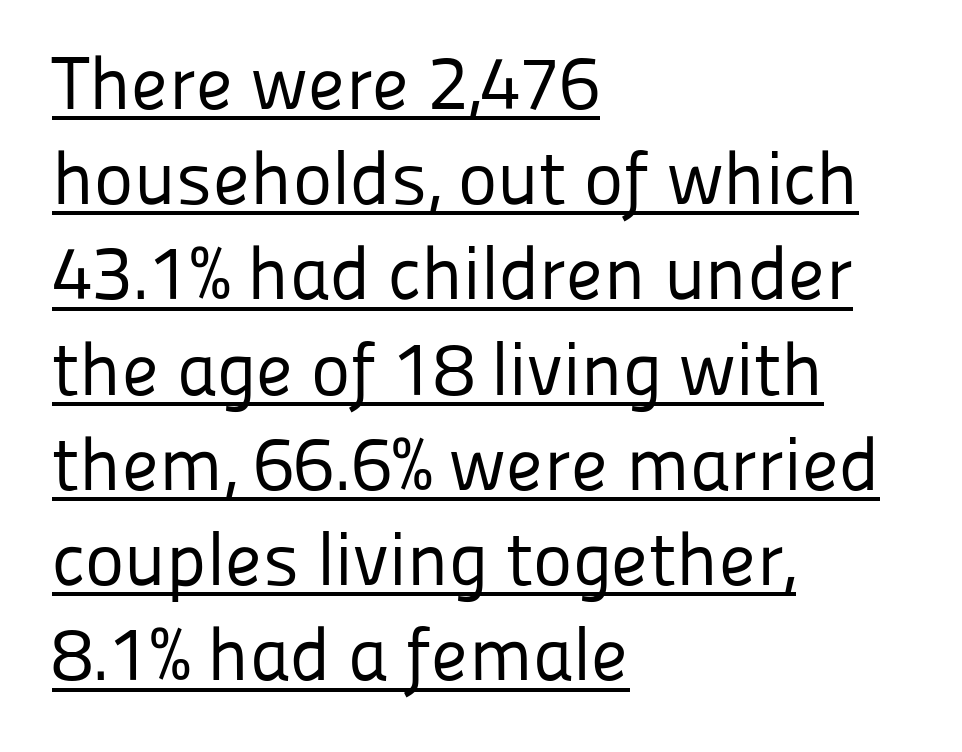
The image shows 75 px regular-weight sans-serif type, upright; set left-aligned, normal line spacing (1.27x), normal letter spacing, underlined; low stroke contrast and a medium x-height.
